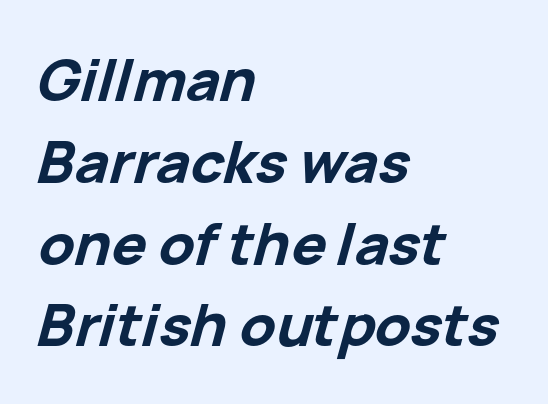
{"italic": "yes", "lean": "right", "slant_degrees": 15, "bold": "yes", "weight": "bold", "width": "normal", "stroke_contrast": "low", "x_height": "medium", "monospaced": "no", "underline": "no", "align": "left", "line_spacing": "normal", "line_spacing_ratio": 1.41, "letter_spacing": "normal", "letter_spacing_em": 0.0, "glyph_px": 58}
